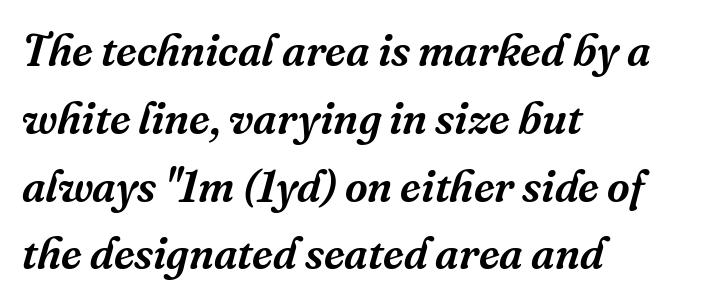
The image shows 44 px serif type, italic (leaning right); set left-aligned, normal line spacing (1.54x), normal letter spacing, not underlined; medium stroke contrast and a medium x-height.
